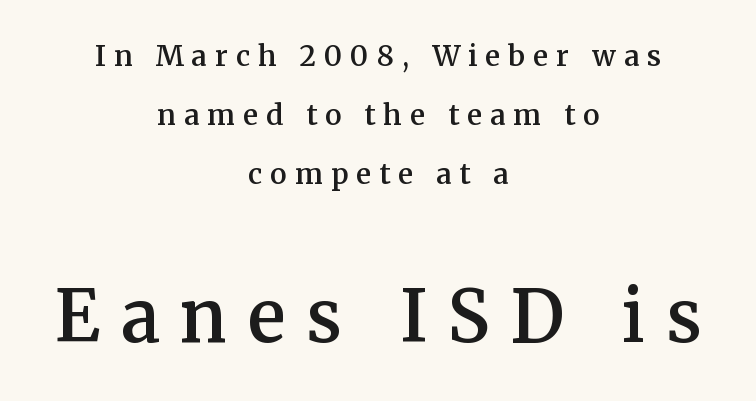
Inter-character spacing is expanded well beyond the font's built-in metrics. Both edges are ragged and mirror each other, which tells us the setting is centered. The letters advance in unequal steps, a hallmark of proportional type. Each new line begins a long way beneath the previous one. The type family on display is of the serif kind.
